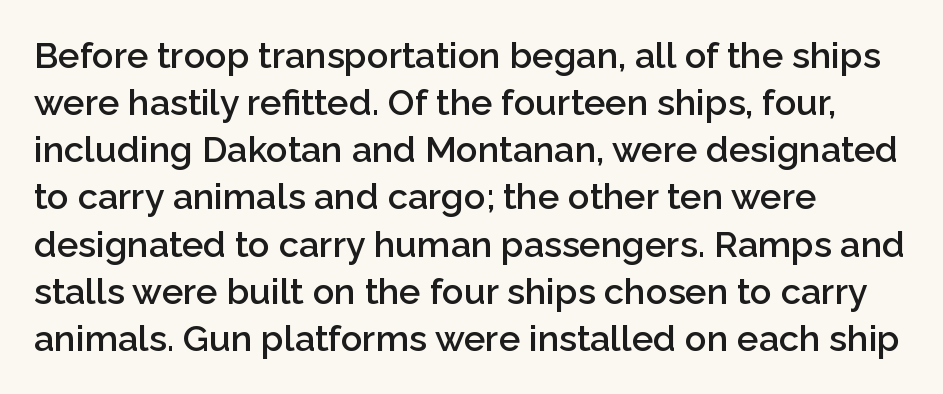
The rendering keeps characters at their native spacing. If you drew a line through each stem, it would be perfectly vertical. The rendering anchors every line to the left-hand side. This is the in-between weight designers call semibold or demi. Interline gaps are of average width in this sample. To sum up the face: it is a sans, with no serifs.
